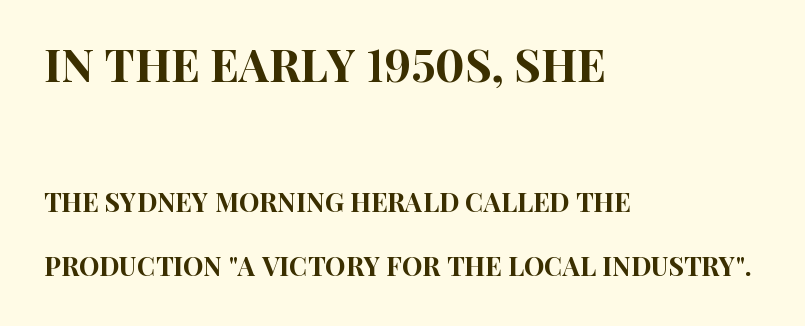
Q: Is the text italic (slanted)? A: No, it is upright.
Q: Is the typeface a serif or a sans-serif typeface? A: Sans-serif.
Q: Is the text underlined? A: No.
Q: How is the paragraph aligned? A: Left-aligned.
Q: Is the spacing between letters normal or unusually wide? A: Normal.
Q: Is the spacing between lines tight, normal or loose? A: Loose.
Q: Which block of text is set in a larger size, the first (top) or the second (bottom)? A: The first (top) one.
Q: Width (condensed, normal, or wide)? A: Condensed.
Q: Stroke contrast? A: High.
Q: x-height? A: Large.
Q: Monospaced? A: No.
